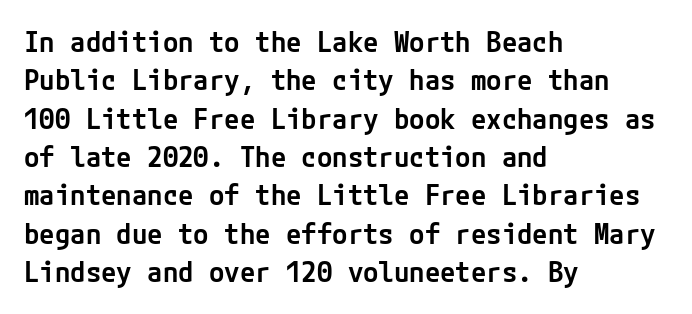
{"serif": "no", "italic": "no", "bold": "semi", "weight": "semibold", "width": "normal", "stroke_contrast": "low", "x_height": "medium", "underline": "no", "align": "left", "line_spacing": "normal", "line_spacing_ratio": 1.37, "letter_spacing": "normal", "letter_spacing_em": 0.0, "glyph_px": 28}
